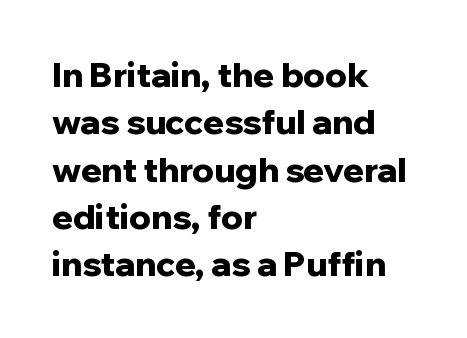
The lines are quadded left. Lines of text with bare space underneath. This rendering leaves character spacing at its baseline value. Ordinary non-slanted type is in use. I'd call this a sans setting — the letters go barefoot.
